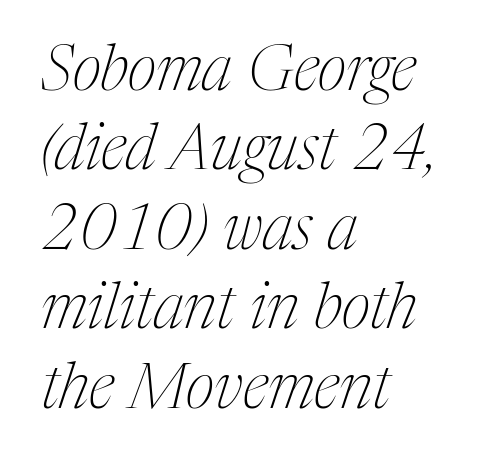
Q: Is the text bold? A: No.
Q: Is the text italic (slanted)? A: Yes, it leans right by about 17 degrees.
Q: Is the typeface a serif or a sans-serif typeface? A: Serif.
Q: Is the text underlined? A: No.
Q: How is the paragraph aligned? A: Left-aligned.
Q: Is the spacing between letters normal or unusually wide? A: Normal.
Q: Is the spacing between lines tight, normal or loose? A: Normal.
Q: Width (condensed, normal, or wide)? A: Condensed.
Q: Stroke contrast? A: Medium.
Q: x-height? A: Medium.
Q: Monospaced? A: No.
